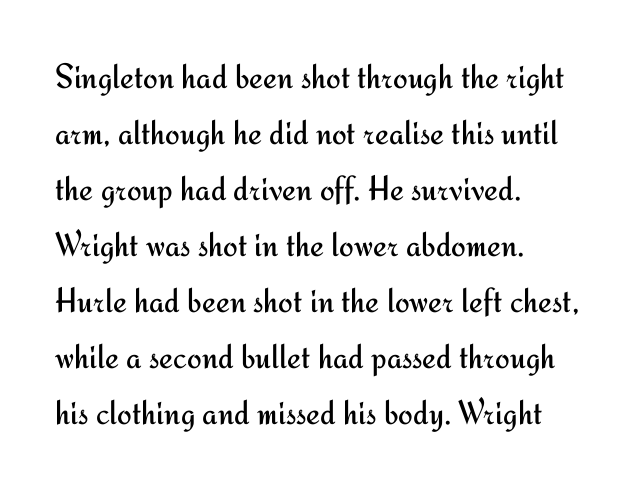
{"serif": "no", "italic": "no", "bold": "no", "weight": "regular", "width": "normal", "stroke_contrast": "medium", "x_height": "small", "monospaced": "no", "underline": "no", "align": "left", "line_spacing": "normal", "line_spacing_ratio": 1.6, "letter_spacing": "normal", "letter_spacing_em": 0.0, "glyph_px": 35}
